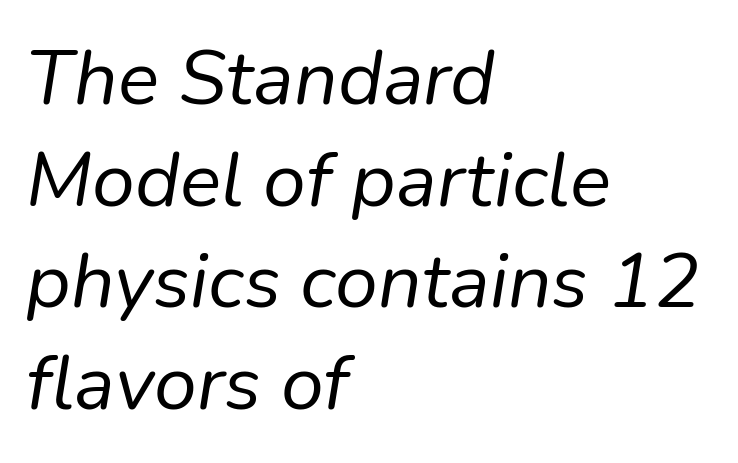
Just letters on the line, the space beneath them empty. These lines sit exactly where default settings would place them. Horizontally, the lines are justified to the leading edge only. You could call the tracking neutral — neither tight nor loose. Each letter keeps its own natural width here, so spacing adapts to shape. The text carries the slant typical of an italic or oblique font.
